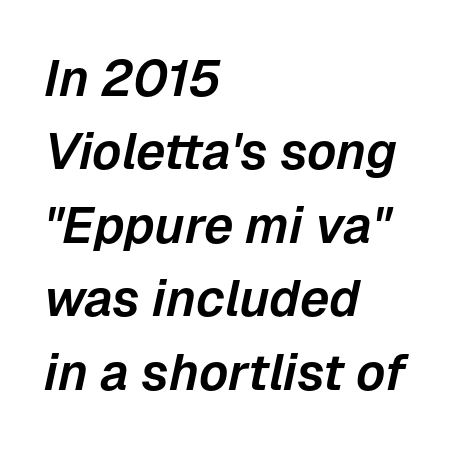
The image shows 51 px text type, italic (leaning right); set left-aligned, normal line spacing (1.44x), normal letter spacing, not underlined; low stroke contrast and a medium x-height.
